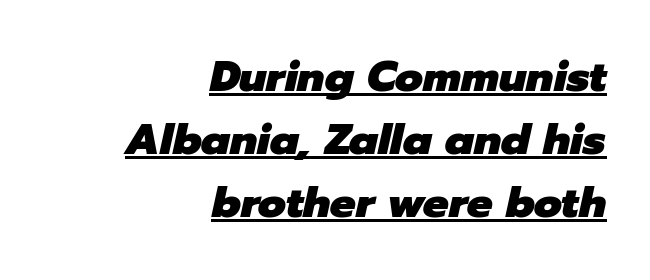
{"italic": "yes", "lean": "right", "slant_degrees": 12, "bold": "yes", "weight": "heavy", "width": "normal", "stroke_contrast": "low", "x_height": "medium", "monospaced": "no", "underline": "yes", "align": "right", "line_spacing": "normal", "line_spacing_ratio": 1.46, "letter_spacing": "normal", "letter_spacing_em": 0.0, "glyph_px": 43}
